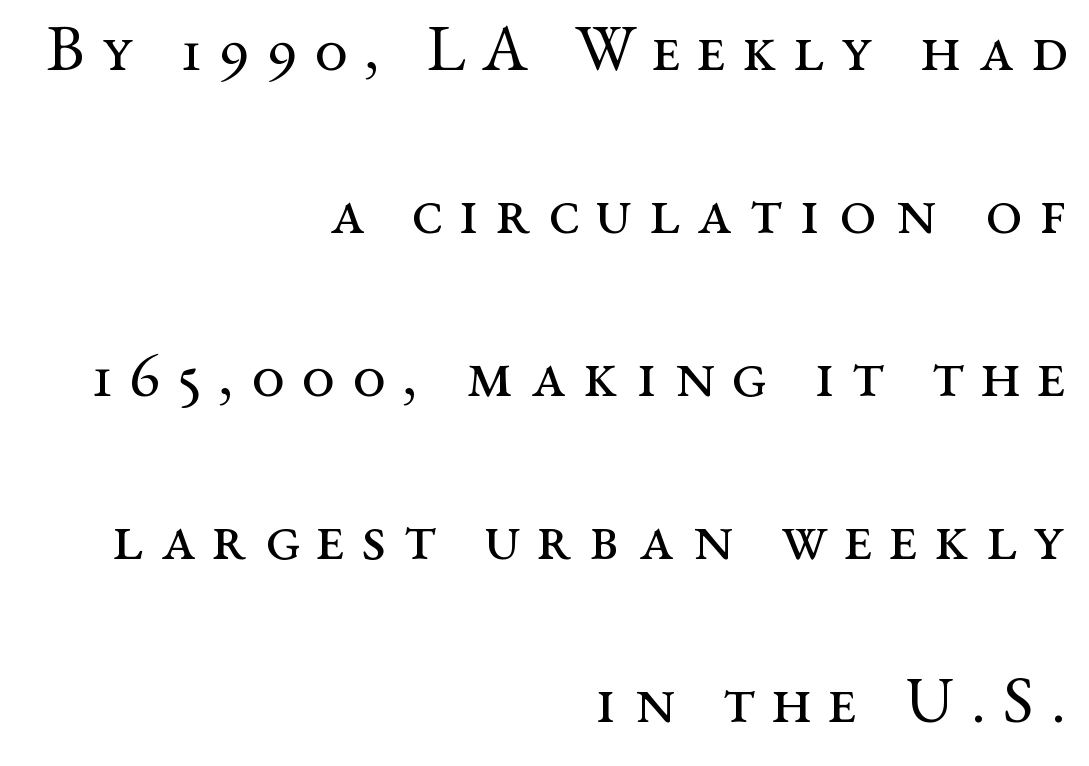
The image shows 66 px regular-weight, wide serif type, upright; set right-aligned, loose line spacing (2.47x), unusually wide letter spacing (+0.26 em), not underlined; medium stroke contrast and a medium x-height.
